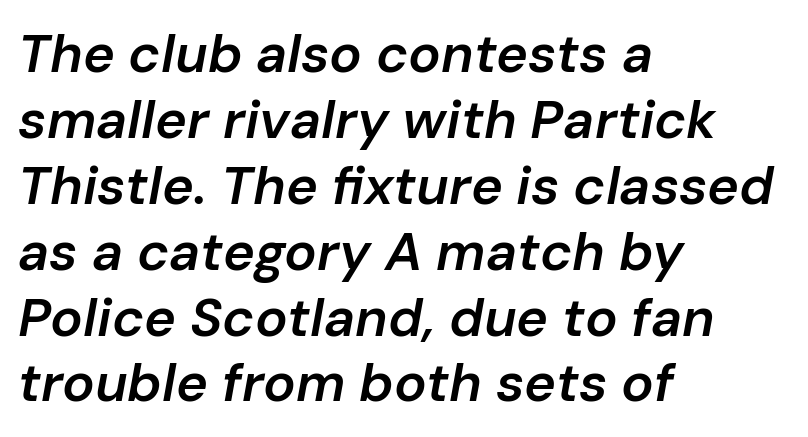
Semibold letterforms, between regular and bold. When letters slant like this, we call the style italic. These lines stack with their left ends in a neat column. The tracking reads as untouched default to a designer's eye. Do the characters align in a grid? No, the font is proportional.
